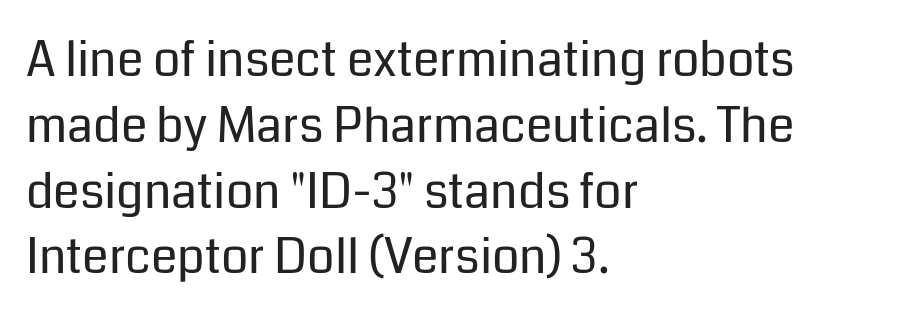
Q: Is the text bold? A: No.
Q: Is the text italic (slanted)? A: No, it is upright.
Q: Is the typeface a serif or a sans-serif typeface? A: Sans-serif.
Q: Is the text underlined? A: No.
Q: How is the paragraph aligned? A: Left-aligned.
Q: Is the spacing between letters normal or unusually wide? A: Normal.
Q: Is the spacing between lines tight, normal or loose? A: Normal.
Q: Width (condensed, normal, or wide)? A: Normal.
Q: Stroke contrast? A: Low.
Q: x-height? A: Medium.
Q: Monospaced? A: No.
